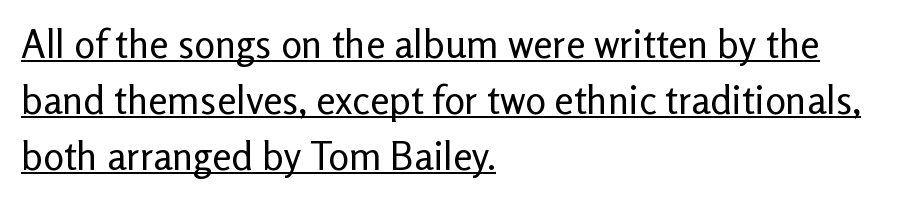
{"serif": "no", "italic": "no", "bold": "no", "weight": "regular", "width": "normal", "stroke_contrast": "low", "x_height": "medium", "monospaced": "no", "underline": "yes", "align": "left", "line_spacing": "normal", "line_spacing_ratio": 1.43, "letter_spacing": "normal", "letter_spacing_em": 0.0, "glyph_px": 39}
